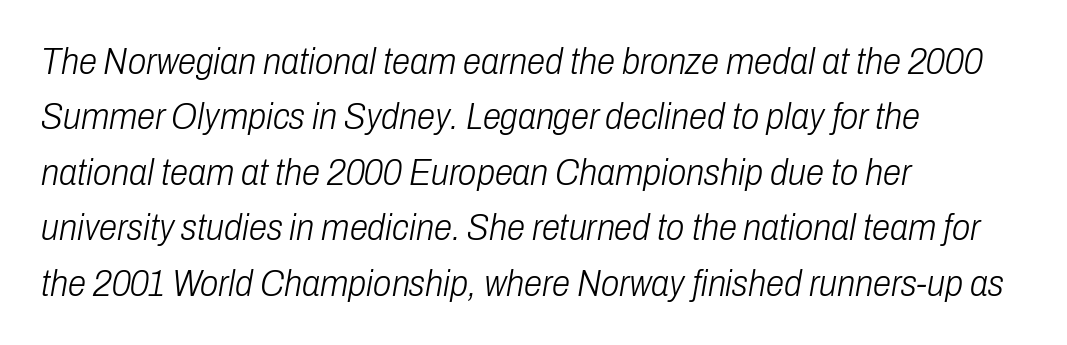
The image shows 37 px light, condensed type, italic (leaning right); set left-aligned, normal line spacing (1.5x), normal letter spacing, not underlined; low stroke contrast and a medium x-height.
